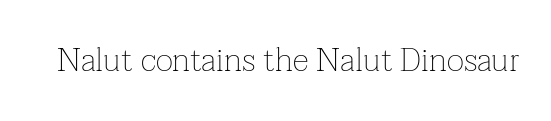
{"serif": "yes", "italic": "no", "bold": "no", "weight": "thin", "width": "normal", "stroke_contrast": "low", "x_height": "medium", "monospaced": "no", "underline": "no", "letter_spacing": "normal", "letter_spacing_em": 0.0, "glyph_px": 33}
